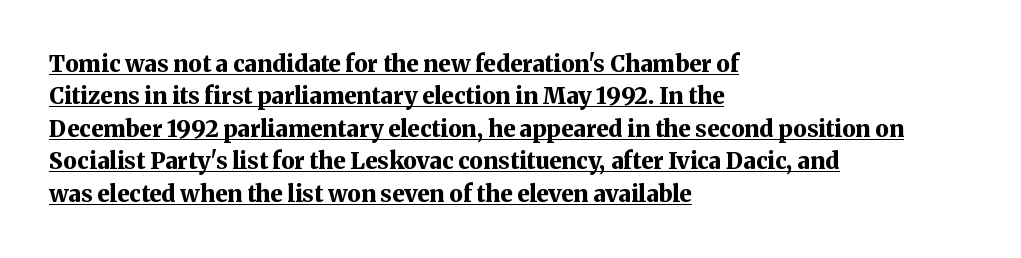
Q: Is the text bold? A: Yes.
Q: Is the text italic (slanted)? A: No, it is upright.
Q: Is the text underlined? A: Yes.
Q: How is the paragraph aligned? A: Left-aligned.
Q: Is the spacing between letters normal or unusually wide? A: Normal.
Q: Is the spacing between lines tight, normal or loose? A: Normal.
